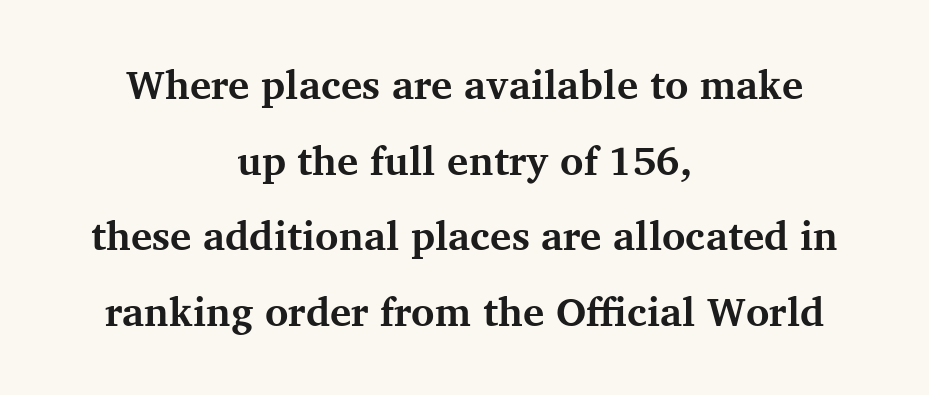
{"serif": "yes", "italic": "no", "bold": "yes", "weight": "bold", "width": "normal", "stroke_contrast": "medium", "x_height": "medium", "monospaced": "no", "underline": "no", "align": "center", "line_spacing_ratio": 1.89, "letter_spacing": "normal", "letter_spacing_em": 0.0, "glyph_px": 40}
